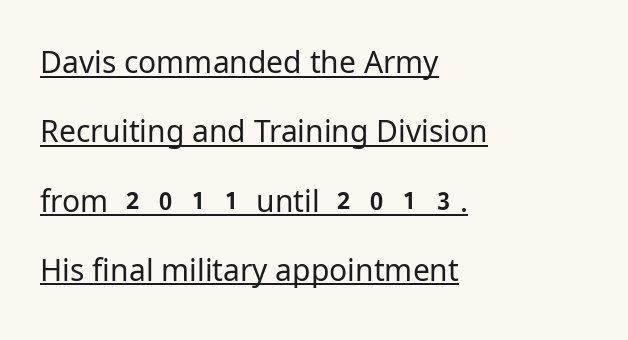
The image shows 30 px regular-weight sans-serif type, upright; set left-aligned, loose line spacing (2.31x), normal letter spacing, underlined; low stroke contrast and a medium x-height.
